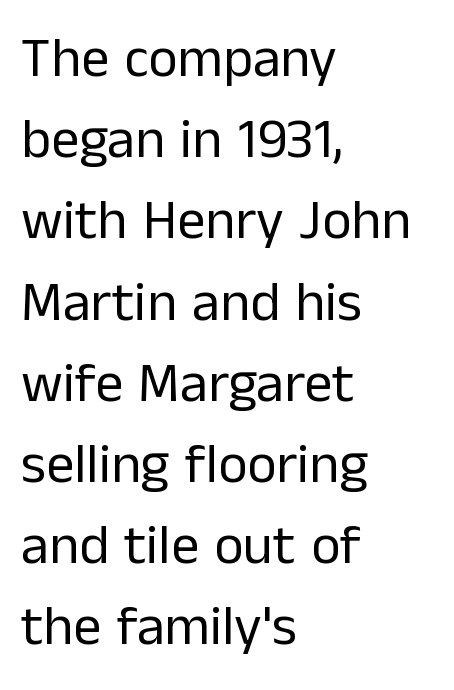
{"serif": "no", "italic": "no", "bold": "no", "weight": "regular", "width": "normal", "stroke_contrast": "low", "x_height": "medium", "monospaced": "no", "underline": "no", "align": "left", "line_spacing": "normal", "line_spacing_ratio": 1.45, "letter_spacing": "normal", "letter_spacing_em": 0.0, "glyph_px": 56}
